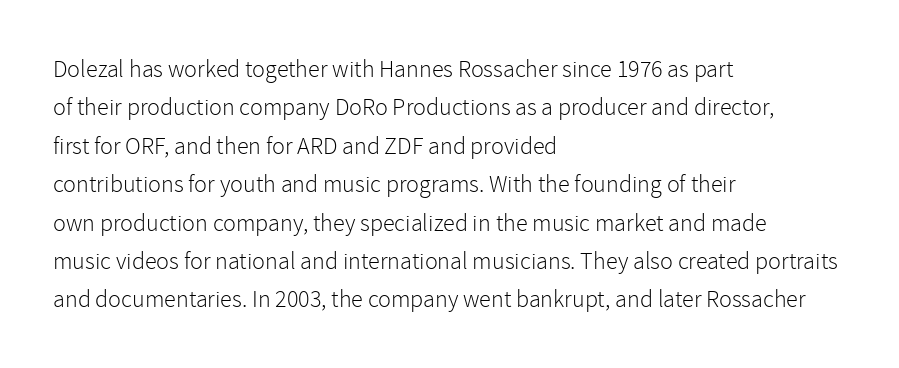
{"italic": "no", "bold": "no", "underline": "no", "align": "left", "line_spacing": "normal", "line_spacing_ratio": 1.6, "letter_spacing": "normal", "letter_spacing_em": 0.0, "glyph_px": 24}
